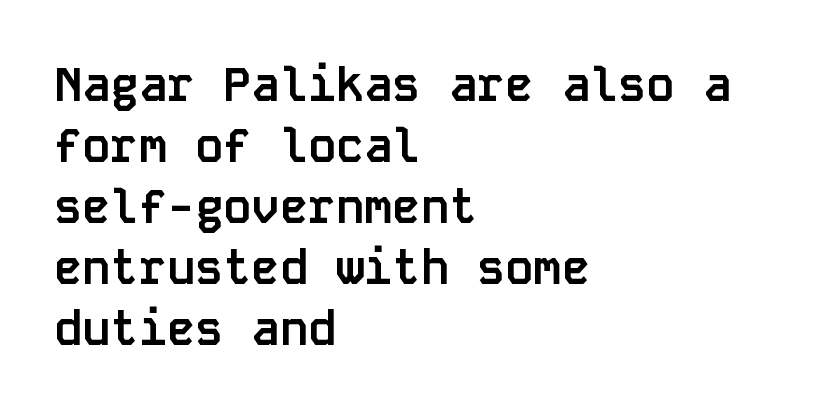
Nope, not italic — everything's standing straight. Nothing unusual about the tracking: characters are spaced as the font intends. A typesetter would label this face a sans. Quick note: interline space is typical.
